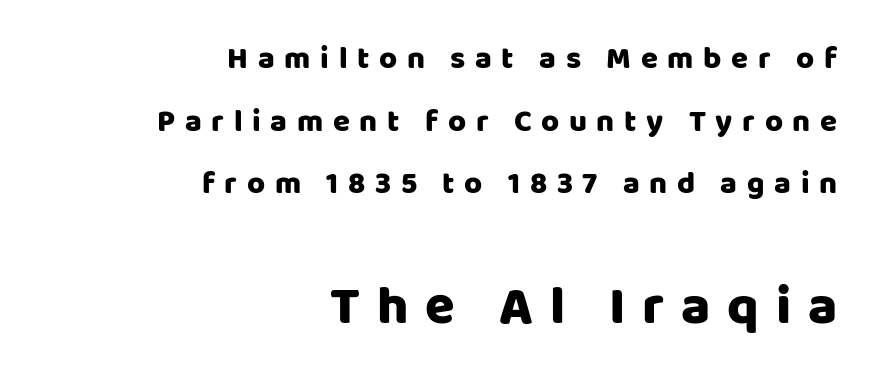
The image shows 54 px sans-serif type, upright; set right-aligned, loose line spacing (2.02x), unusually wide letter spacing (+0.31 em), not underlined; the second (bottom) block is 1.74x larger; low stroke contrast and a large x-height.
